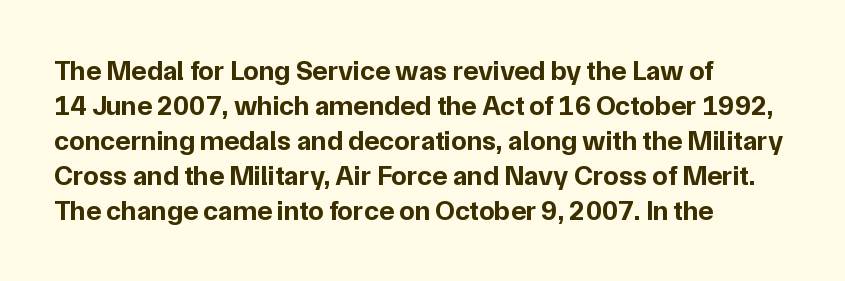
Q: Is the text bold? A: Yes.
Q: Is the text italic (slanted)? A: No, it is upright.
Q: Is the typeface a serif or a sans-serif typeface? A: Sans-serif.
Q: Is the text underlined? A: No.
Q: How is the paragraph aligned? A: Left-aligned.
Q: Is the spacing between letters normal or unusually wide? A: Normal.
Q: Is the spacing between lines tight, normal or loose? A: Normal.
Q: Width (condensed, normal, or wide)? A: Normal.
Q: Stroke contrast? A: Low.
Q: x-height? A: Medium.
Q: Monospaced? A: No.
